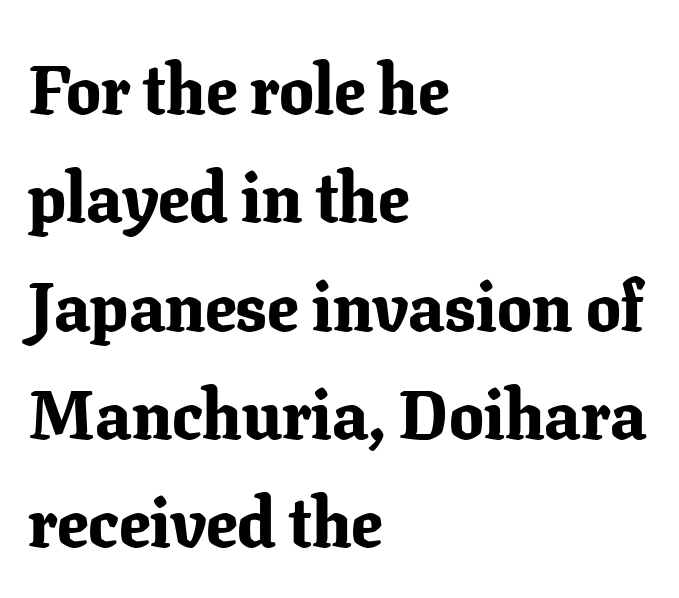
Q: Is the text bold? A: Yes.
Q: Is the text italic (slanted)? A: No, it is upright.
Q: Is the typeface a serif or a sans-serif typeface? A: Serif.
Q: Is the text underlined? A: No.
Q: How is the paragraph aligned? A: Left-aligned.
Q: Is the spacing between letters normal or unusually wide? A: Normal.
Q: Is the spacing between lines tight, normal or loose? A: Normal.
Q: Width (condensed, normal, or wide)? A: Normal.
Q: Stroke contrast? A: Low.
Q: x-height? A: Medium.
Q: Monospaced? A: No.
